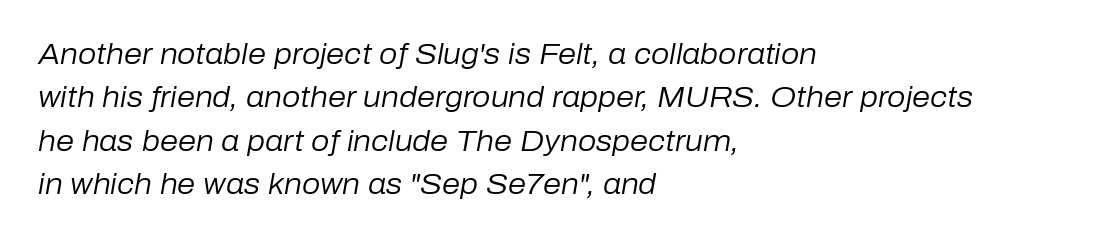
{"italic": "yes", "lean": "right", "slant_degrees": 10, "bold": "no", "weight": "regular", "width": "normal", "stroke_contrast": "low", "x_height": "medium", "monospaced": "no", "underline": "no", "align": "left", "line_spacing": "normal", "line_spacing_ratio": 1.5, "letter_spacing": "normal", "letter_spacing_em": 0.0, "glyph_px": 29}
